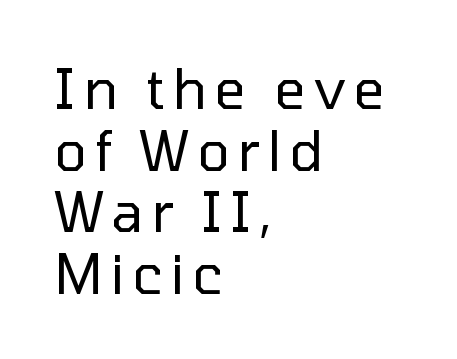
{"serif": "no", "italic": "no", "bold": "no", "weight": "regular", "width": "normal", "stroke_contrast": "low", "x_height": "medium", "monospaced": "no", "underline": "no", "align": "left", "line_spacing": "tight", "line_spacing_ratio": 1.12, "glyph_px": 55}
